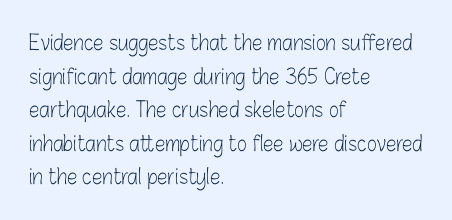
The font's upright variant was chosen for this text. Does the leading feel generous? No, just average. Letters rest on an invisible, unmarked baseline. Heft: none added — not bold. Typeset ragged right — the left edge is the straight one.
